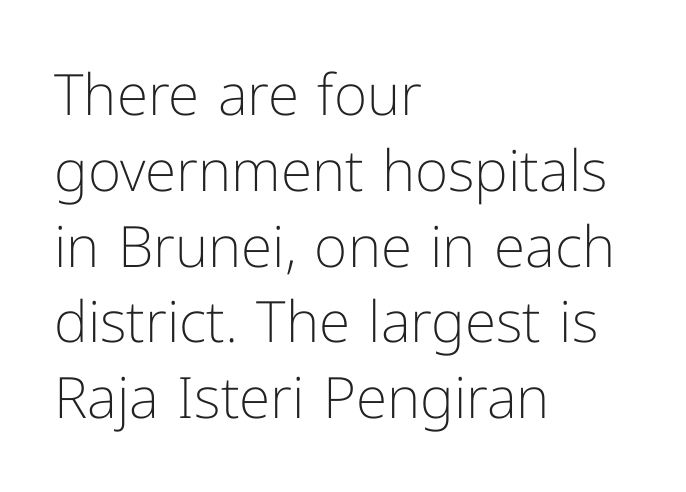
The image shows 57 px light sans-serif type, upright; set left-aligned, normal line spacing (1.33x), normal letter spacing, not underlined; low stroke contrast and a medium x-height.
